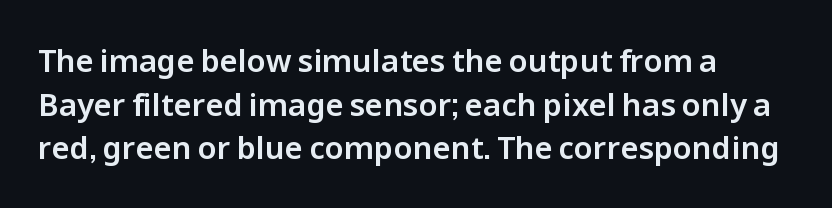
A typesetter would call this leading conventional body-copy spacing. The gaps between neighbouring characters are ordinary and unremarkable. Teacher's note: observe the even left margin — that is flush-left alignment. The passage shown is typed in a proportional face where columns would drift.
